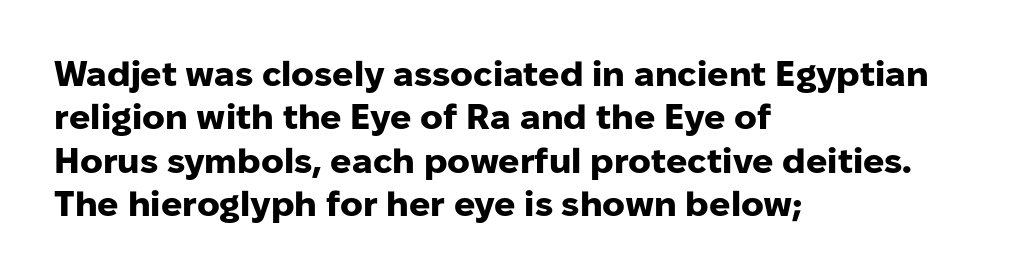
The typesetting leans heavy: a genuine bold. Left-aligned paragraph, ragged on the right. How are the letters spaced? Ordinarily, with no added tracking. Each letter's strokes conclude bluntly, with no projecting serifs. Quick note: underline off.
